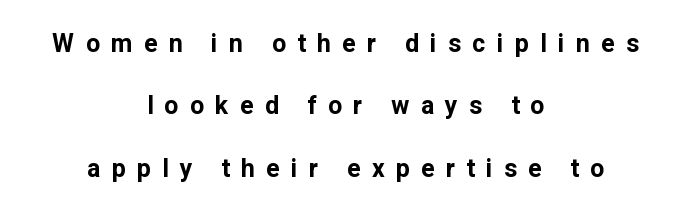
Q: Is the text bold? A: Yes.
Q: Is the text italic (slanted)? A: No, it is upright.
Q: Is the text underlined? A: No.
Q: How is the paragraph aligned? A: Centered.
Q: Is the spacing between letters normal or unusually wide? A: Unusually wide.
Q: Is the spacing between lines tight, normal or loose? A: Loose.
